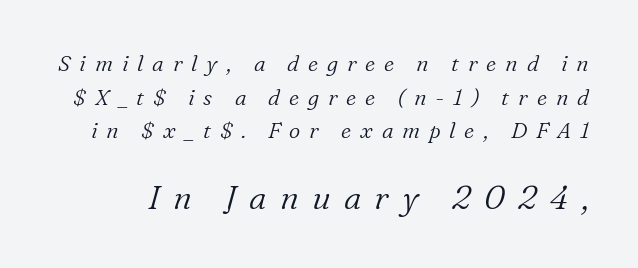
Q: Is the text bold? A: No.
Q: Is the text italic (slanted)? A: Yes, it leans right by about 16 degrees.
Q: Is the typeface a serif or a sans-serif typeface? A: Serif.
Q: Is the text underlined? A: No.
Q: Is the spacing between letters normal or unusually wide? A: Unusually wide.
Q: Is the spacing between lines tight, normal or loose? A: Normal.
Q: Which block of text is set in a larger size, the first (top) or the second (bottom)? A: The second (bottom) one.
Q: Width (condensed, normal, or wide)? A: Normal.
Q: Stroke contrast? A: Low.
Q: x-height? A: Medium.
Q: Monospaced? A: No.
